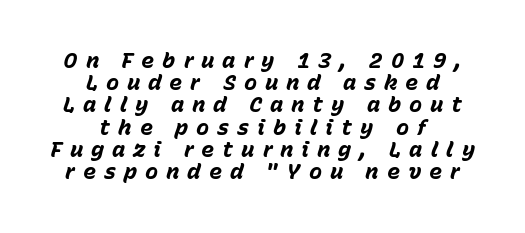
{"italic": "yes", "lean": "right", "slant_degrees": 15, "bold": "yes", "underline": "no", "align": "center", "line_spacing": "tight", "line_spacing_ratio": 1.01, "letter_spacing": "wide", "letter_spacing_em": 0.36, "glyph_px": 22}
